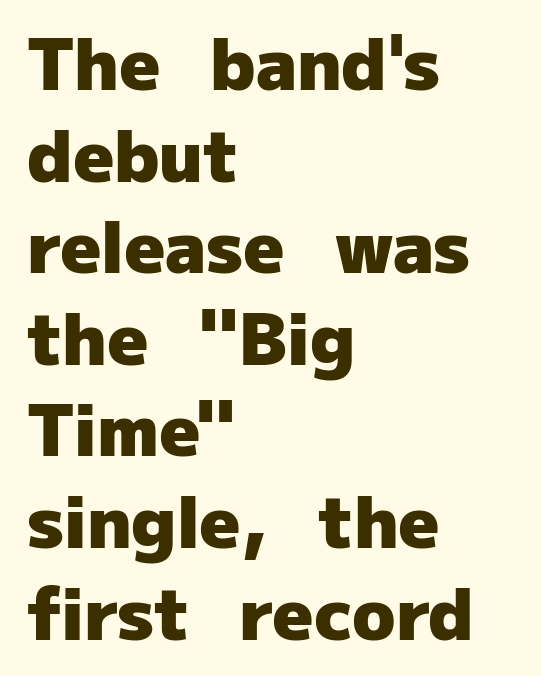
The image shows 71 px heavy sans-serif type, upright; set left-aligned, normal line spacing (1.29x), normal letter spacing, not underlined; low stroke contrast and a medium x-height.
